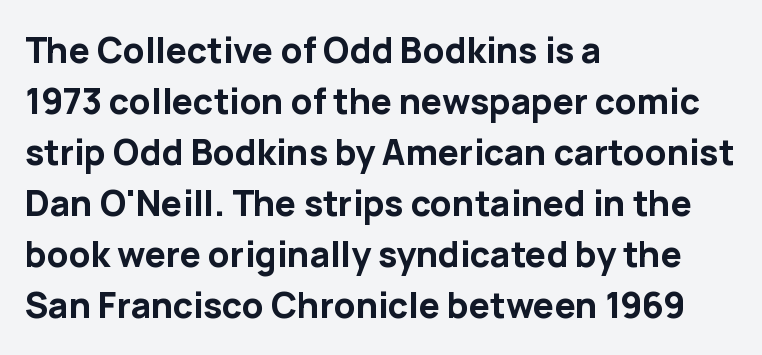
Q: Is the text bold? A: Yes.
Q: Is the text italic (slanted)? A: No, it is upright.
Q: Is the typeface a serif or a sans-serif typeface? A: Sans-serif.
Q: Is the text underlined? A: No.
Q: How is the paragraph aligned? A: Left-aligned.
Q: Is the spacing between letters normal or unusually wide? A: Normal.
Q: Is the spacing between lines tight, normal or loose? A: Normal.
Q: Width (condensed, normal, or wide)? A: Normal.
Q: Stroke contrast? A: Low.
Q: x-height? A: Medium.
Q: Monospaced? A: No.
